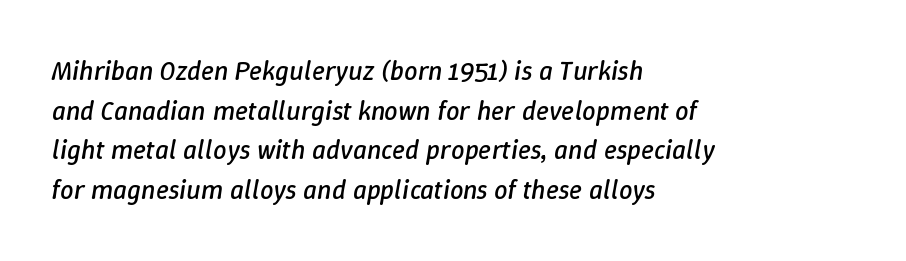
{"italic": "yes", "lean": "right", "slant_degrees": 9, "bold": "no", "underline": "no", "align": "left", "line_spacing": "normal", "line_spacing_ratio": 1.47, "letter_spacing": "normal", "letter_spacing_em": 0.0, "glyph_px": 27}
